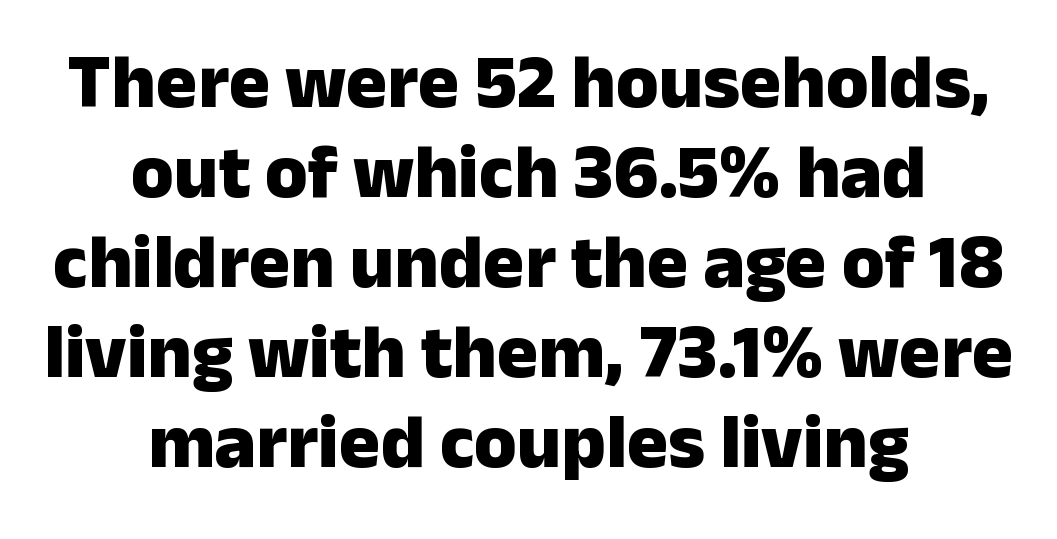
{"serif": "no", "italic": "no", "bold": "yes", "weight": "heavy", "width": "normal", "stroke_contrast": "low", "x_height": "medium", "monospaced": "no", "underline": "no", "align": "center", "line_spacing_ratio": 1.17, "letter_spacing": "normal", "letter_spacing_em": 0.0, "glyph_px": 77}
